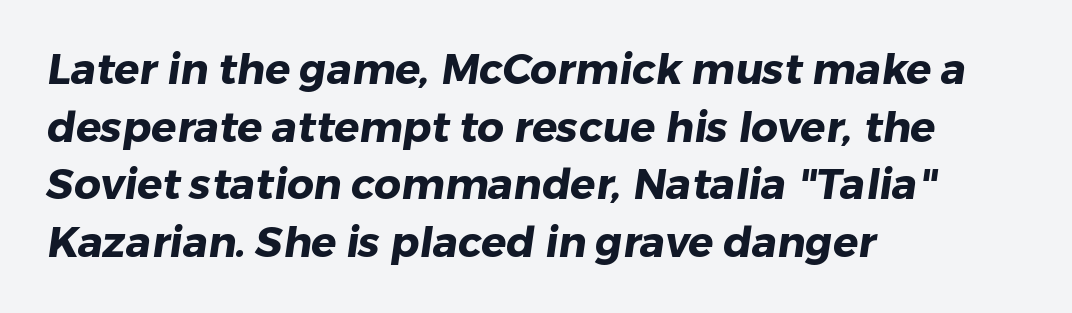
{"serif": "no", "bold": "yes", "weight": "heavy", "width": "normal", "stroke_contrast": "low", "x_height": "medium", "monospaced": "no", "underline": "no", "align": "left", "line_spacing": "normal", "line_spacing_ratio": 1.37, "letter_spacing": "normal", "letter_spacing_em": 0.0, "glyph_px": 42}
